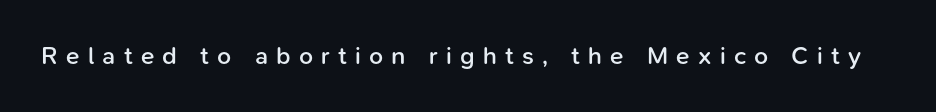
The image shows 25 px text type, upright; set unusually wide letter spacing (+0.33 em), not underlined.
